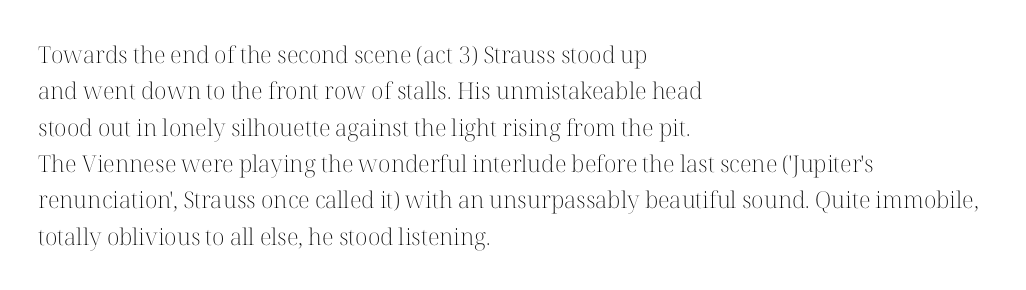
{"italic": "no", "bold": "no", "underline": "no", "align": "left", "line_spacing": "normal", "line_spacing_ratio": 1.58, "letter_spacing": "normal", "letter_spacing_em": 0.0, "glyph_px": 23}
